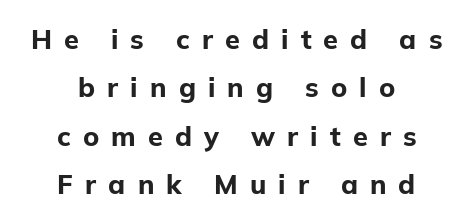
{"italic": "no", "bold": "yes", "underline": "no", "align": "center", "line_spacing_ratio": 1.79, "letter_spacing": "wide", "letter_spacing_em": 0.45, "glyph_px": 27}
